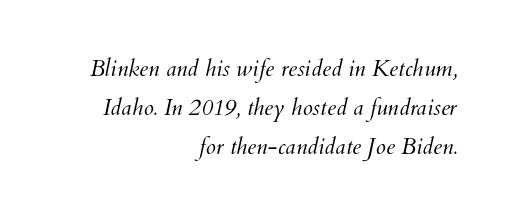
Each line ends at the same right margin while the left side varies. This block has exactly the height ordinary leading produces. Rule under the text: the space is simply empty. Weight: in the light-to-regular range. The line texture is even and compact thanks to regular tracking.
